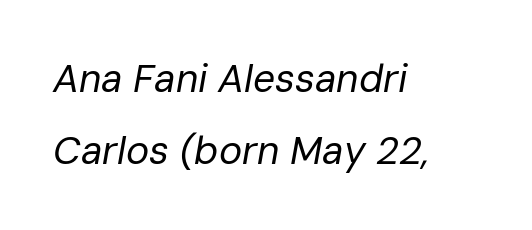
Q: Is the text bold? A: No.
Q: Is the text italic (slanted)? A: Yes, it leans right by about 10 degrees.
Q: Is the text underlined? A: No.
Q: How is the paragraph aligned? A: Left-aligned.
Q: Is the spacing between letters normal or unusually wide? A: Normal.
Q: Width (condensed, normal, or wide)? A: Normal.
Q: Stroke contrast? A: Low.
Q: x-height? A: Medium.
Q: Monospaced? A: No.
